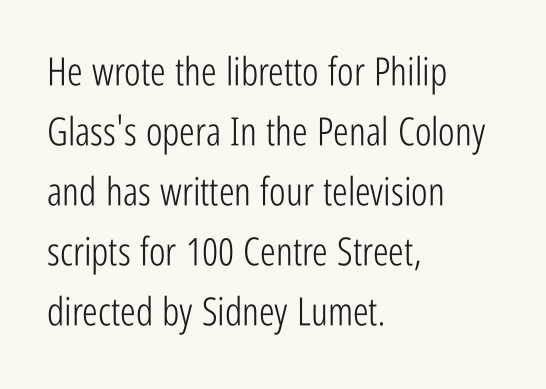
Q: Is the text bold? A: No.
Q: Is the text italic (slanted)? A: No, it is upright.
Q: Is the typeface a serif or a sans-serif typeface? A: Sans-serif.
Q: Is the text underlined? A: No.
Q: How is the paragraph aligned? A: Left-aligned.
Q: Is the spacing between letters normal or unusually wide? A: Normal.
Q: Is the spacing between lines tight, normal or loose? A: Normal.
Q: Width (condensed, normal, or wide)? A: Condensed.
Q: Stroke contrast? A: Low.
Q: x-height? A: Medium.
Q: Monospaced? A: No.
